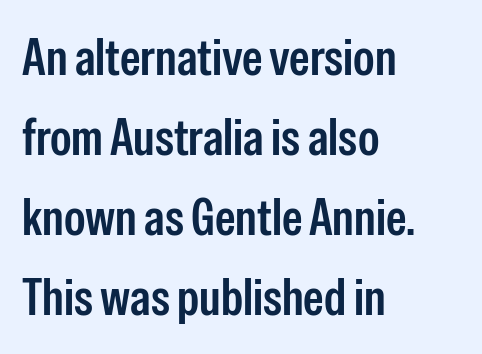
{"serif": "no", "italic": "no", "width": "condensed", "stroke_contrast": "low", "x_height": "medium", "monospaced": "no", "underline": "no", "align": "left", "line_spacing": "normal", "line_spacing_ratio": 1.54, "letter_spacing": "normal", "letter_spacing_em": 0.0, "glyph_px": 52}
